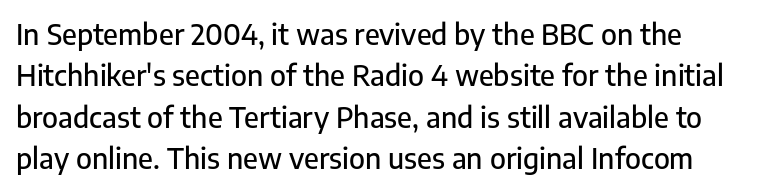
The image shows 28 px sans-serif type, upright; set normal line spacing (1.48x), normal letter spacing, not underlined; low stroke contrast and a medium x-height.
